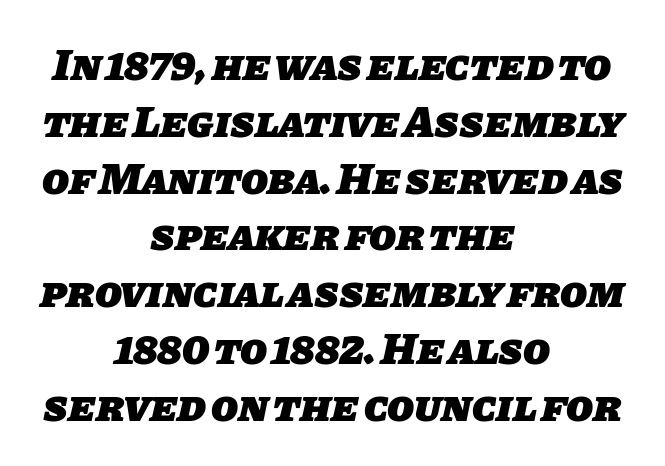
The image shows 44 px heavy type; set centered, normal line spacing (1.29x), normal letter spacing, not underlined; low stroke contrast and a large x-height.
